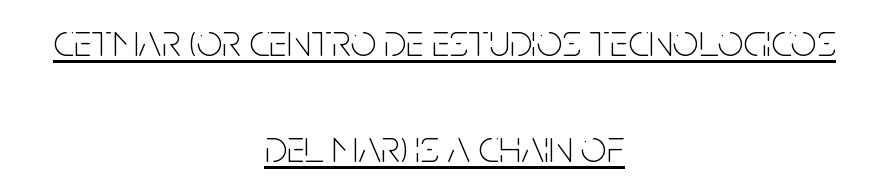
{"serif": "no", "italic": "no", "bold": "no", "weight": "thin", "width": "condensed", "stroke_contrast": "low", "x_height": "large", "monospaced": "no", "underline": "yes", "align": "center", "line_spacing": "loose", "line_spacing_ratio": 2.3, "letter_spacing": "normal", "letter_spacing_em": 0.0, "glyph_px": 46}
